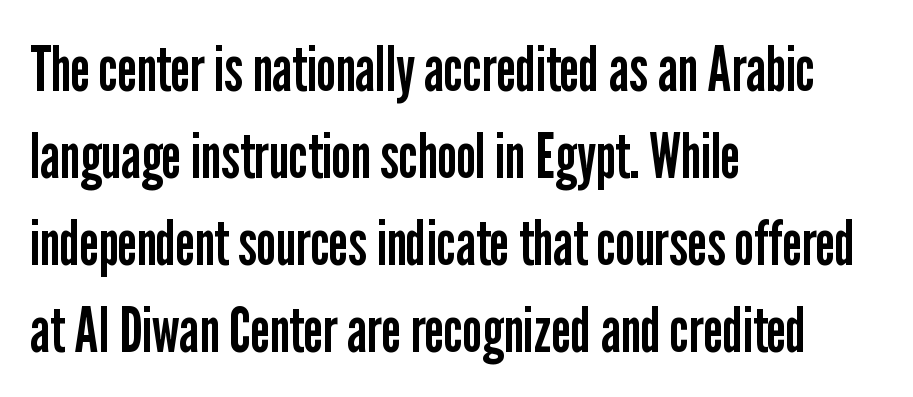
Q: Is the text bold? A: No.
Q: Is the text italic (slanted)? A: No, it is upright.
Q: Is the typeface a serif or a sans-serif typeface? A: Sans-serif.
Q: Is the text underlined? A: No.
Q: How is the paragraph aligned? A: Left-aligned.
Q: Is the spacing between letters normal or unusually wide? A: Normal.
Q: Is the spacing between lines tight, normal or loose? A: Normal.
Q: Width (condensed, normal, or wide)? A: Condensed.
Q: Stroke contrast? A: Low.
Q: x-height? A: Medium.
Q: Monospaced? A: No.
